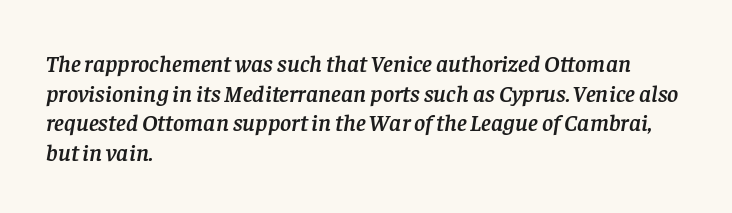
The image shows 24 px text type, italic (leaning right); set left-aligned, line spacing 1.23x, normal letter spacing, not underlined.
